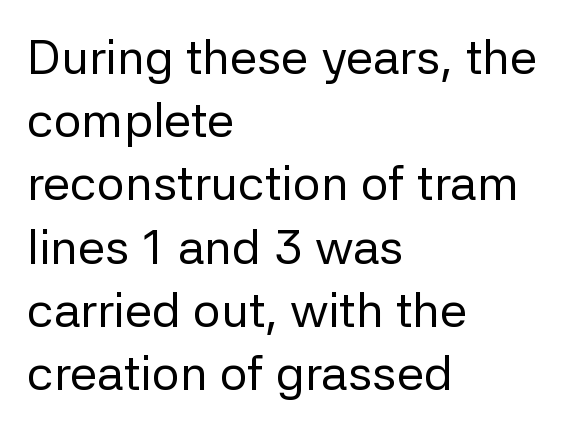
Q: Is the text bold? A: No.
Q: Is the text italic (slanted)? A: No, it is upright.
Q: Is the typeface a serif or a sans-serif typeface? A: Sans-serif.
Q: Is the text underlined? A: No.
Q: How is the paragraph aligned? A: Left-aligned.
Q: Is the spacing between letters normal or unusually wide? A: Normal.
Q: Is the spacing between lines tight, normal or loose? A: Normal.
Q: Width (condensed, normal, or wide)? A: Normal.
Q: Stroke contrast? A: Low.
Q: x-height? A: Medium.
Q: Monospaced? A: No.
